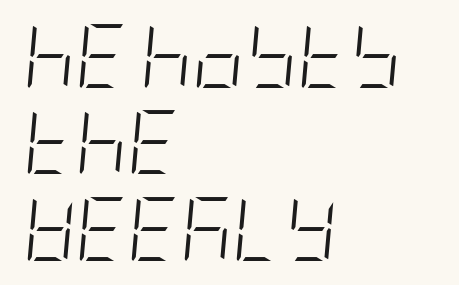
Compared with typical body copy, the letter spacing here is the same. Which margin do the lines hug? The left one — the right edge is uneven. Anything drawn beneath the words? Only blank space. Stems here are at most as thick as an everyday book face. An italicized treatment has been applied to the whole sample.
